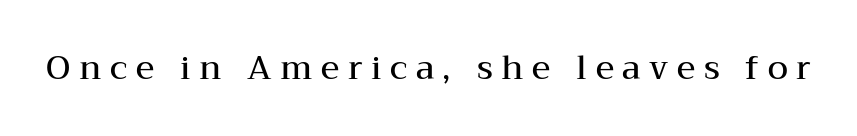
Q: Is the text bold? A: Semi-bold.
Q: Is the text italic (slanted)? A: No, it is upright.
Q: Is the typeface a serif or a sans-serif typeface? A: Serif.
Q: Is the text underlined? A: No.
Q: Is the spacing between letters normal or unusually wide? A: Unusually wide.
Q: Width (condensed, normal, or wide)? A: Wide.
Q: Stroke contrast? A: Medium.
Q: x-height? A: Medium.
Q: Monospaced? A: No.
